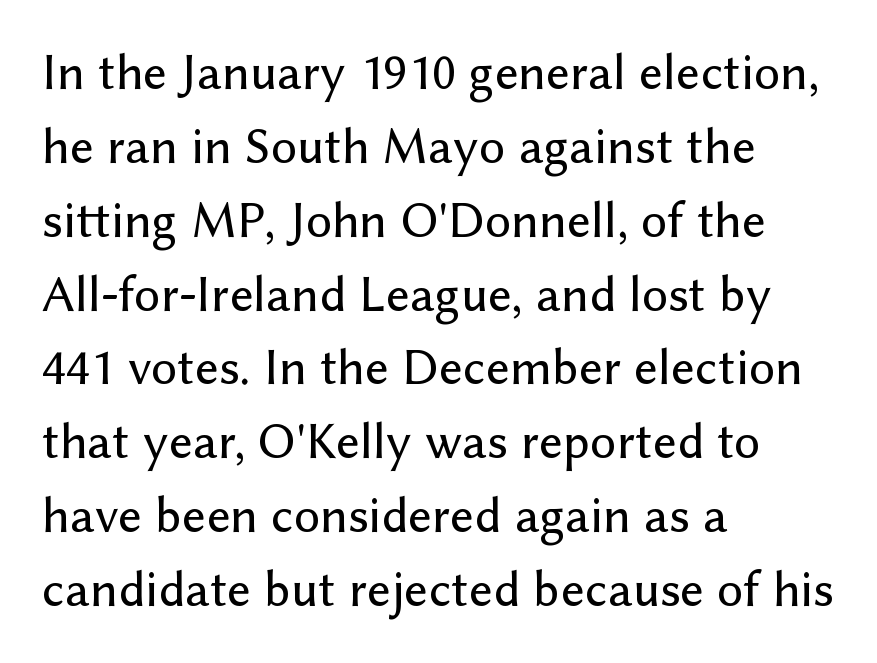
The image shows 52 px sans-serif type, upright; set left-aligned, normal line spacing (1.42x), normal letter spacing, not underlined; low stroke contrast and a medium x-height.
